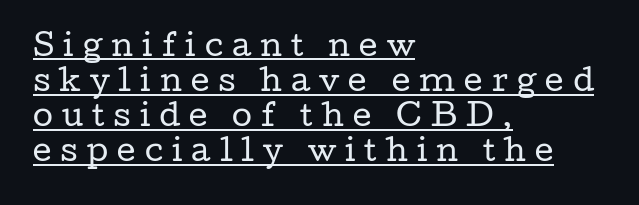
The image shows 29 px regular-weight, wide serif type, upright; set left-aligned, line spacing 1.21x, unusually wide letter spacing (+0.31 em), underlined; low stroke contrast and a medium x-height.
